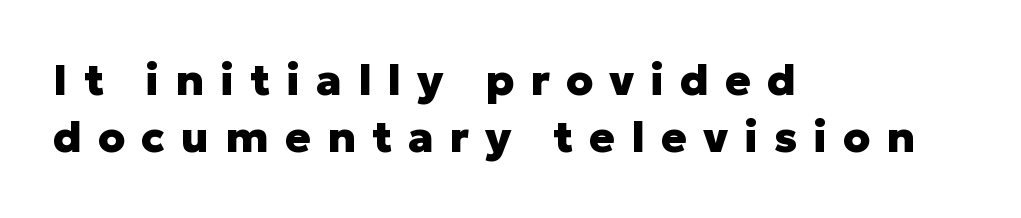
The image shows 43 px heavy sans-serif type, upright; set left-aligned, normal line spacing (1.33x), unusually wide letter spacing (+0.37 em), not underlined; low stroke contrast and a medium x-height.
